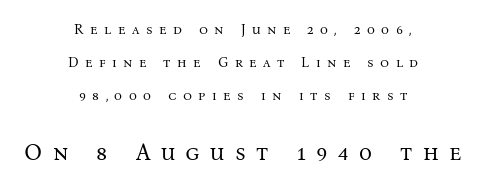
{"italic": "no", "bold": "no", "underline": "no", "align": "center", "line_spacing": "loose", "line_spacing_ratio": 2.36, "letter_spacing": "wide", "letter_spacing_em": 0.46, "larger_block": "second", "size_ratio": 1.64, "glyph_px": 23}
